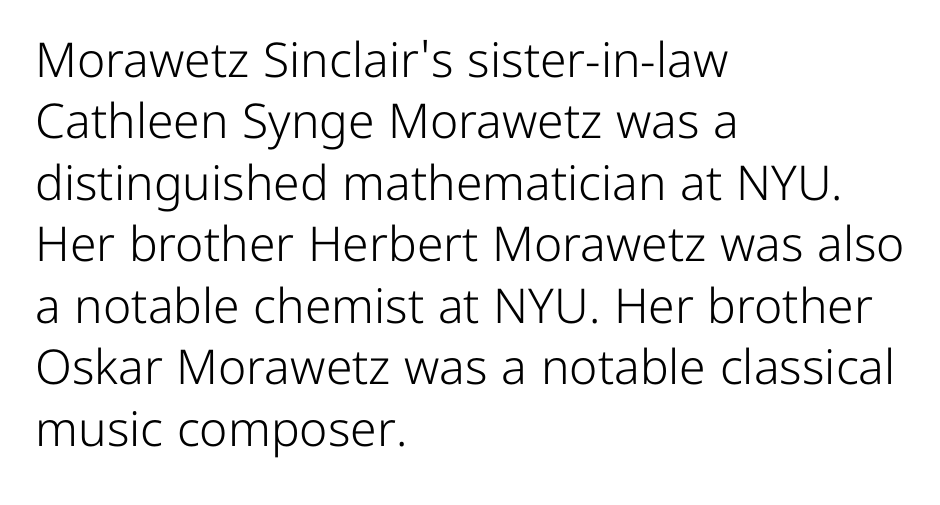
{"serif": "no", "italic": "no", "bold": "no", "weight": "light", "width": "normal", "stroke_contrast": "low", "x_height": "medium", "monospaced": "no", "underline": "no", "align": "left", "line_spacing": "normal", "line_spacing_ratio": 1.28, "letter_spacing": "normal", "letter_spacing_em": 0.0, "glyph_px": 48}
